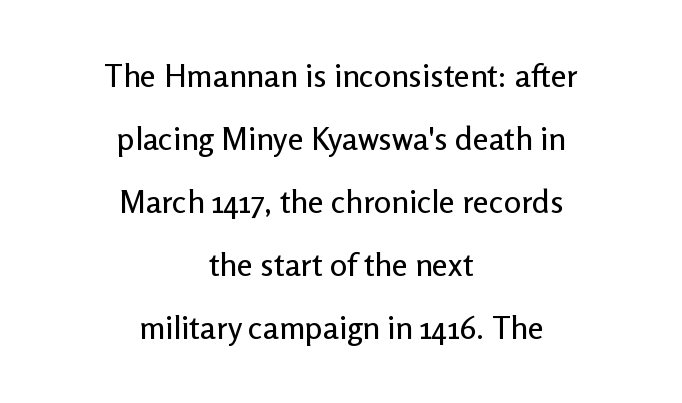
The strip under each line holds only bare page. The passage is arranged like a title page — every line centered. Is the letter spacing exaggerated? No — it looks like the ordinary default. Does the type have serifs? No, each stem ends abruptly.
